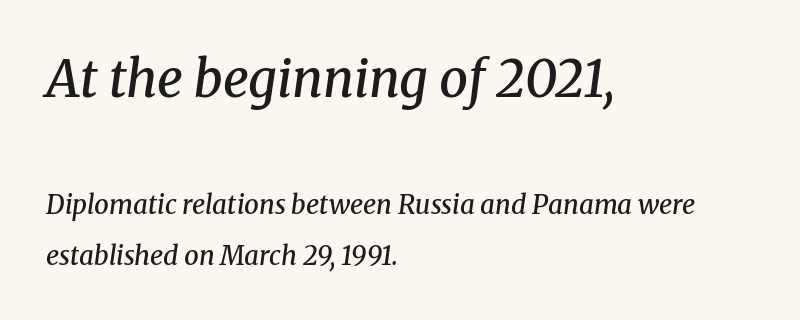
What kind of face is this? One with serifs. The letters advance in unequal steps, a hallmark of proportional type. Baseline-to-baseline distance is far greater than the letter height. Standard letterfit; no display-style spreading of the glyphs.
